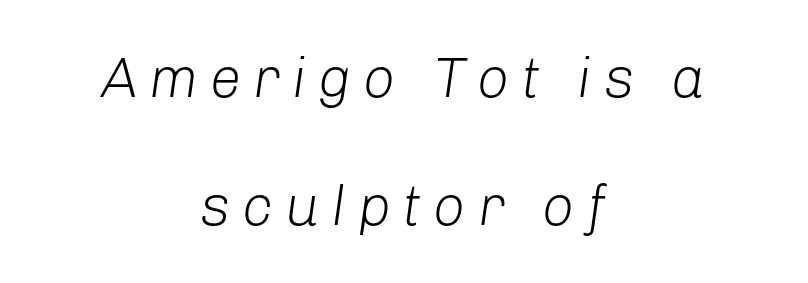
{"italic": "yes", "lean": "right", "slant_degrees": 8, "bold": "no", "weight": "light", "width": "normal", "stroke_contrast": "low", "x_height": "medium", "monospaced": "no", "underline": "no", "align": "center", "line_spacing": "loose", "line_spacing_ratio": 2.24, "letter_spacing": "wide", "letter_spacing_em": 0.2, "glyph_px": 57}
